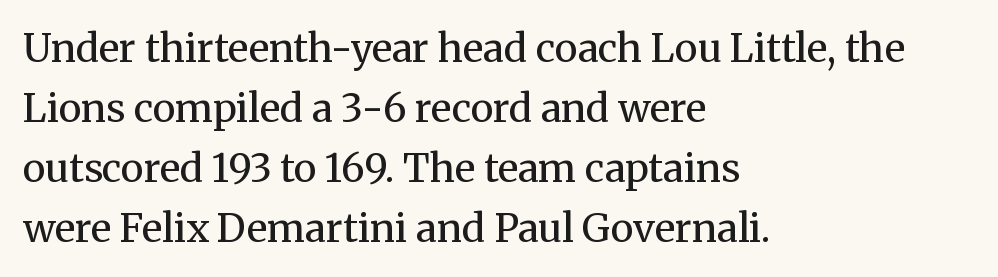
{"serif": "yes", "italic": "no", "bold": "no", "weight": "regular", "width": "normal", "stroke_contrast": "medium", "x_height": "medium", "monospaced": "no", "underline": "no", "align": "left", "line_spacing": "normal", "line_spacing_ratio": 1.54, "letter_spacing": "normal", "letter_spacing_em": 0.0, "glyph_px": 39}
